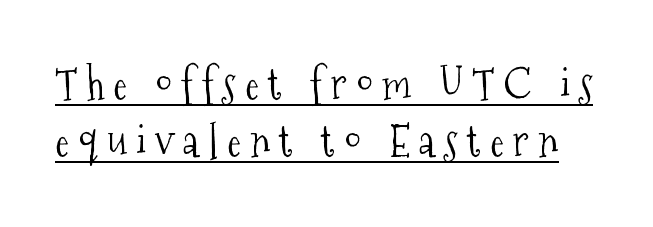
Q: Is the text bold? A: No.
Q: Is the text italic (slanted)? A: No, it is upright.
Q: Is the typeface a serif or a sans-serif typeface? A: Serif.
Q: Is the text underlined? A: Yes.
Q: Is the spacing between letters normal or unusually wide? A: Unusually wide.
Q: Is the spacing between lines tight, normal or loose? A: Normal.
Q: Width (condensed, normal, or wide)? A: Condensed.
Q: Stroke contrast? A: Medium.
Q: x-height? A: Medium.
Q: Monospaced? A: No.
